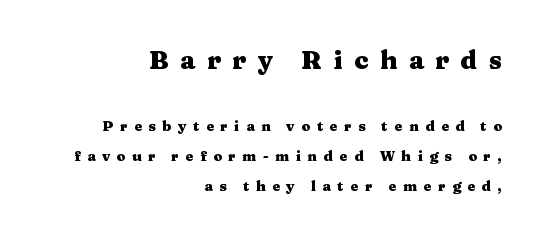
Heavy-handed strokes throughout: this text is bold. Between one letter and the next there's a generous, obvious gap. The letters stand straight up with perfectly vertical stems. Check under the words: just untouched page. Reading top to bottom, the characters get smaller at the block break. The rendering uses a large line-height, opening up the rows.
